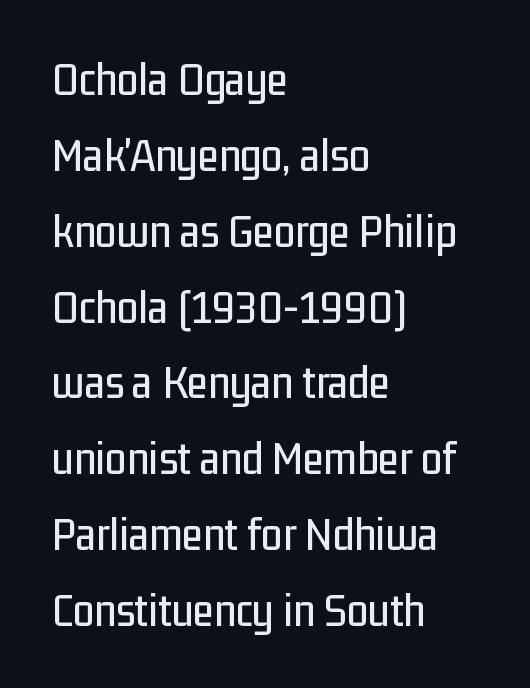
{"serif": "no", "italic": "no", "width": "condensed", "stroke_contrast": "low", "x_height": "medium", "monospaced": "no", "underline": "no", "align": "left", "line_spacing": "normal", "line_spacing_ratio": 1.58, "letter_spacing": "normal", "letter_spacing_em": 0.0, "glyph_px": 48}
